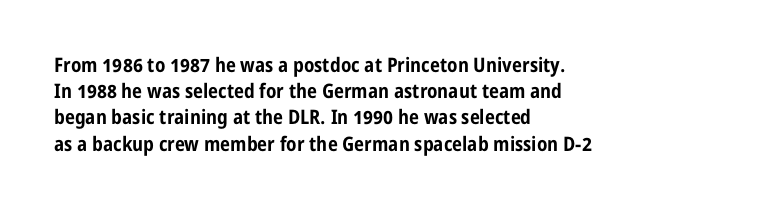
Q: Is the text bold? A: Yes.
Q: Is the text italic (slanted)? A: No, it is upright.
Q: Is the text underlined? A: No.
Q: How is the paragraph aligned? A: Left-aligned.
Q: Is the spacing between letters normal or unusually wide? A: Normal.
Q: Is the spacing between lines tight, normal or loose? A: Normal.
